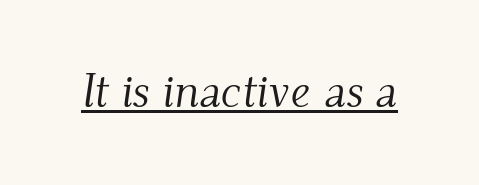
Q: Is the text bold? A: No.
Q: Is the text italic (slanted)? A: Yes, it leans right by about 9 degrees.
Q: Is the typeface a serif or a sans-serif typeface? A: Serif.
Q: Is the text underlined? A: Yes.
Q: Is the spacing between letters normal or unusually wide? A: Normal.
Q: Width (condensed, normal, or wide)? A: Normal.
Q: Stroke contrast? A: Medium.
Q: x-height? A: Small.
Q: Monospaced? A: No.
